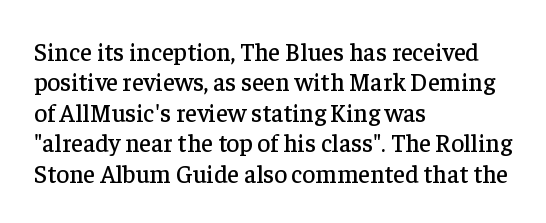
{"italic": "no", "underline": "no", "align": "left", "line_spacing_ratio": 1.22, "letter_spacing": "normal", "letter_spacing_em": 0.0, "glyph_px": 25}
